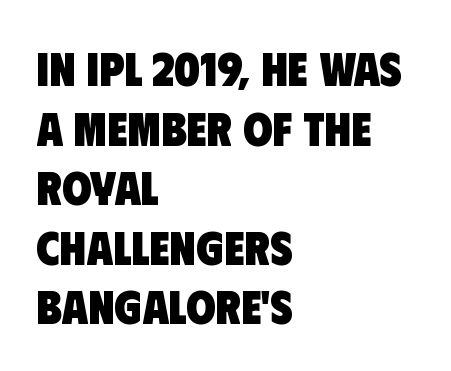
{"serif": "no", "bold": "yes", "weight": "heavy", "width": "condensed", "stroke_contrast": "low", "x_height": "large", "monospaced": "no", "underline": "no", "align": "left", "line_spacing_ratio": 1.24, "letter_spacing": "normal", "letter_spacing_em": 0.0, "glyph_px": 48}
